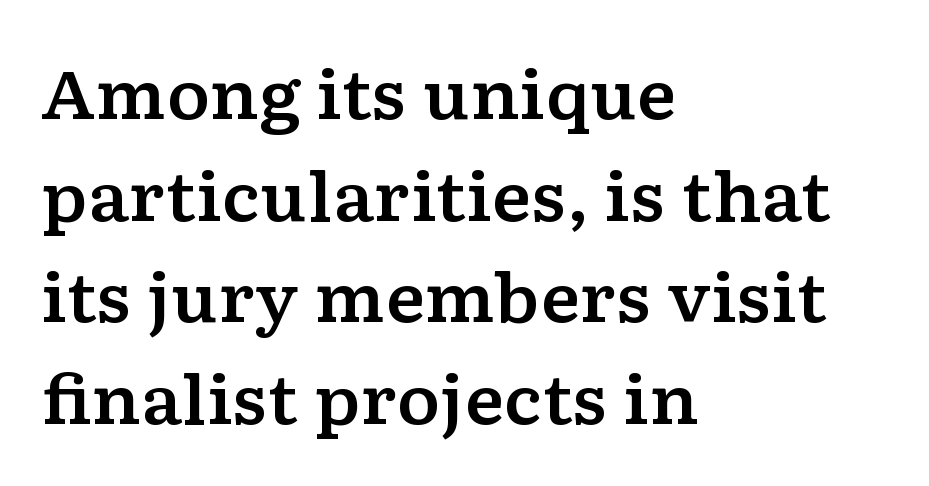
Every stem runs plumb, perpendicular to the baseline. Proportional: the letters do not fall into vertical columns. Vertically, the passage feels balanced, rows spaced as you'd expect. Bare-footed words on every line. Tracking value appears to be zero — textbook default spacing.
